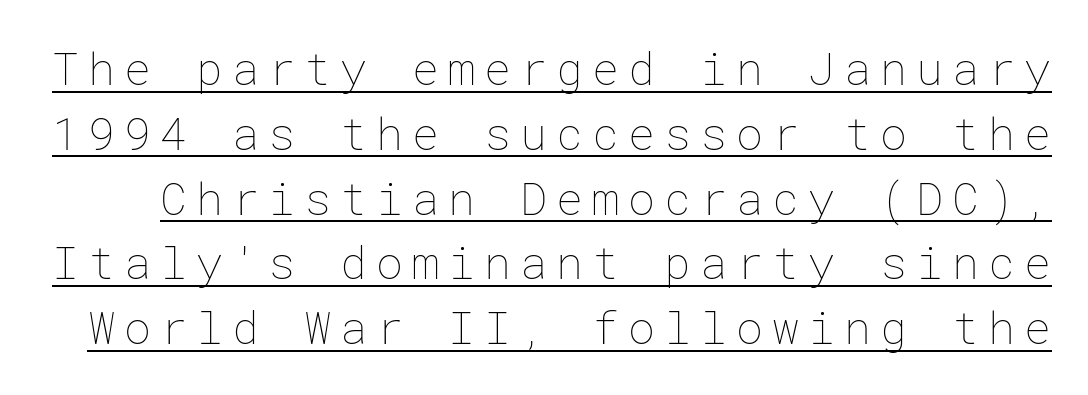
{"italic": "no", "bold": "no", "weight": "thin", "width": "normal", "stroke_contrast": "low", "x_height": "medium", "underline": "yes", "line_spacing": "normal", "line_spacing_ratio": 1.44, "letter_spacing": "wide", "letter_spacing_em": 0.2, "glyph_px": 45}
